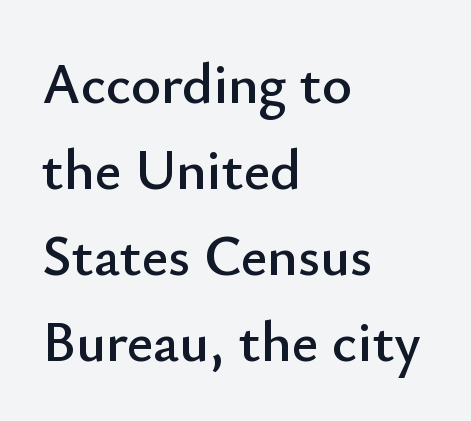
The line texture is even and compact thanks to regular tracking. The rendering uses a moderate line-height, typical for paragraphs. The face used here is a sans, in the tradition of grotesques and geometrics. The rag falls on the right side of this text block. These lines are rendered in a variable-pitch font. Every stem runs plumb, perpendicular to the baseline.
